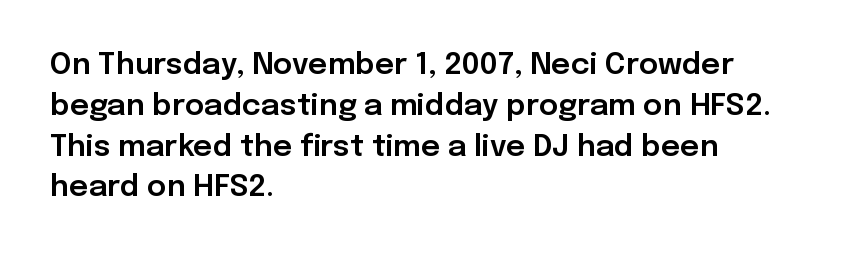
The image shows 30 px sans-serif type, upright; set left-aligned, normal line spacing (1.36x), normal letter spacing, not underlined; low stroke contrast and a medium x-height.
